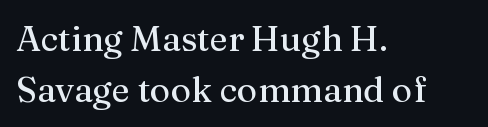
{"serif": "yes", "italic": "no", "width": "normal", "stroke_contrast": "medium", "x_height": "medium", "monospaced": "no", "underline": "no", "align": "left", "line_spacing": "normal", "line_spacing_ratio": 1.45, "letter_spacing": "normal", "letter_spacing_em": 0.0, "glyph_px": 35}
